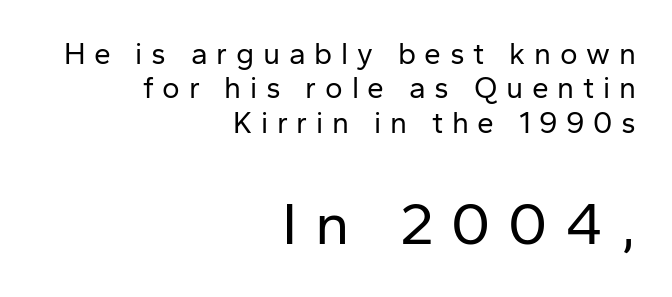
{"serif": "no", "italic": "no", "bold": "no", "weight": "regular", "width": "normal", "stroke_contrast": "low", "x_height": "medium", "monospaced": "no", "underline": "no", "align": "right", "line_spacing": "tight", "line_spacing_ratio": 1.15, "letter_spacing": "wide", "letter_spacing_em": 0.29, "larger_block": "second", "size_ratio": 2.03, "glyph_px": 61}
